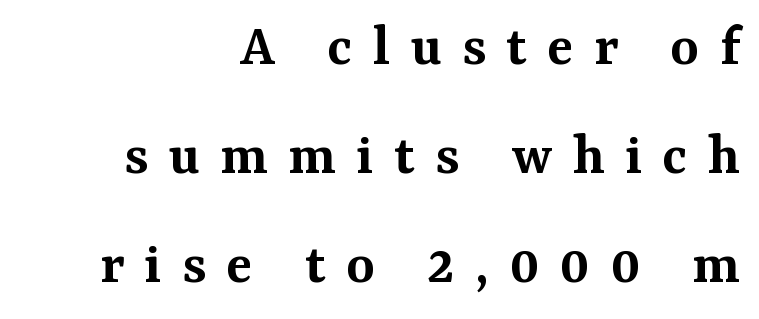
{"serif": "yes", "italic": "no", "bold": "semi", "weight": "semibold", "width": "normal", "stroke_contrast": "medium", "x_height": "medium", "monospaced": "no", "underline": "no", "align": "right", "line_spacing_ratio": 1.79, "letter_spacing": "wide", "letter_spacing_em": 0.33, "glyph_px": 61}
